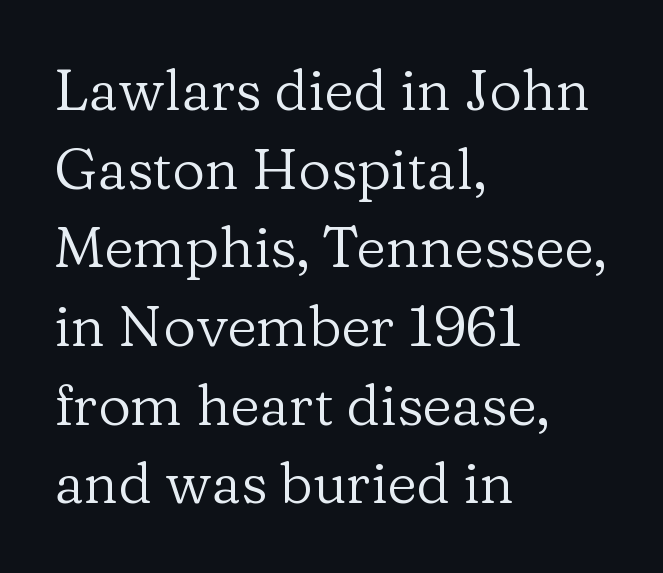
The image shows 57 px regular-weight serif type, upright; set left-aligned, normal line spacing (1.38x), normal letter spacing, not underlined; low stroke contrast and a medium x-height.
